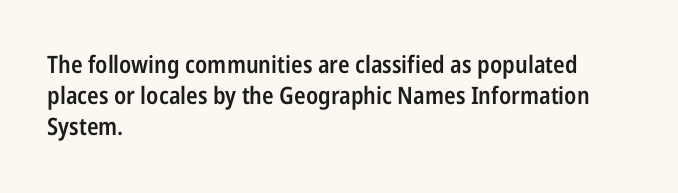
Q: Is the text bold? A: Semi-bold.
Q: Is the text italic (slanted)? A: No, it is upright.
Q: Is the text underlined? A: No.
Q: How is the paragraph aligned? A: Left-aligned.
Q: Is the spacing between letters normal or unusually wide? A: Normal.
Q: Is the spacing between lines tight, normal or loose? A: Normal.
